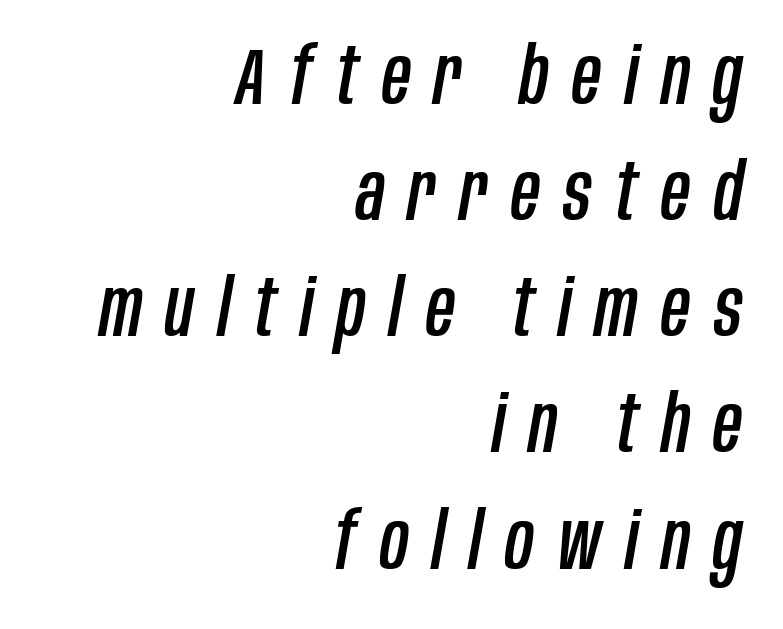
The image shows 79 px condensed type, italic (leaning right); set right-aligned, normal line spacing (1.47x), unusually wide letter spacing (+0.3 em), not underlined; low stroke contrast and a large x-height.
